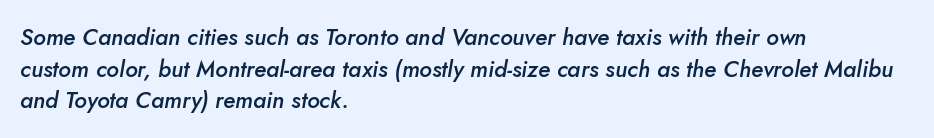
The image shows 23 px text type, italic (leaning right); set left-aligned, normal line spacing (1.38x), normal letter spacing, not underlined.
